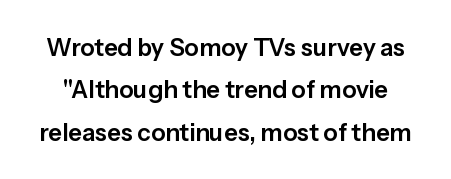
Q: Is the text italic (slanted)? A: No, it is upright.
Q: Is the text underlined? A: No.
Q: Is the spacing between letters normal or unusually wide? A: Normal.
